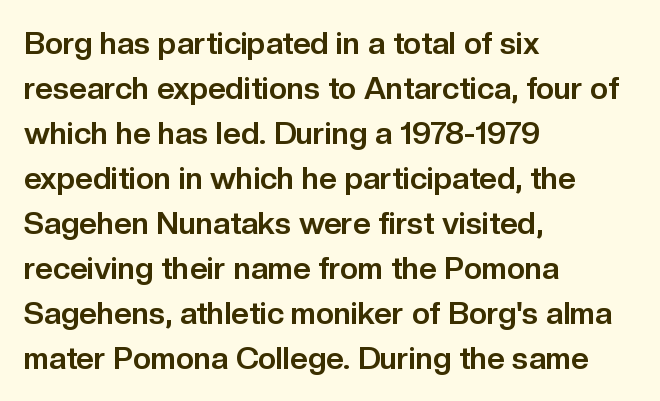
{"serif": "no", "italic": "no", "bold": "yes", "weight": "bold", "width": "normal", "stroke_contrast": "low", "x_height": "medium", "monospaced": "no", "underline": "no", "align": "left", "line_spacing": "normal", "line_spacing_ratio": 1.45, "letter_spacing": "normal", "letter_spacing_em": 0.0, "glyph_px": 31}
